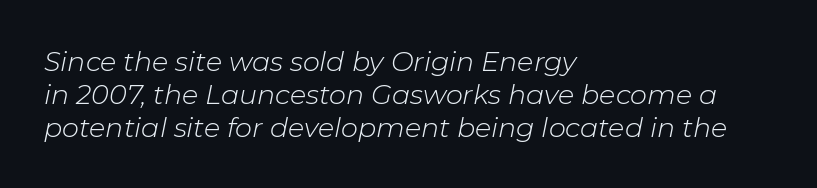
The rendering applies a slant to the glyphs. Letter spacing: default. A bare baseline throughout the passage. Compared with a centered layout, this one pins lines to the left instead. The letters look calm and open, with moderate or lighter stems.
